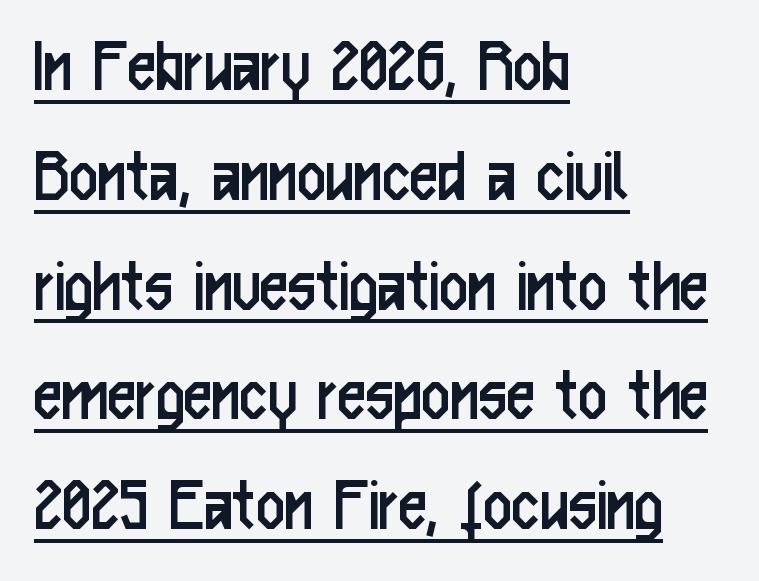
Heaviness? Minimal to ordinary, like unemphasized prose. Is the block centered? No — it sits flush against the left margin. A typesetter would call this proportional, since set widths differ per character. Upright lettering throughout. The horizontal fit of the characters is conventional and even. The specimen includes a rule beneath the text block's lines.
